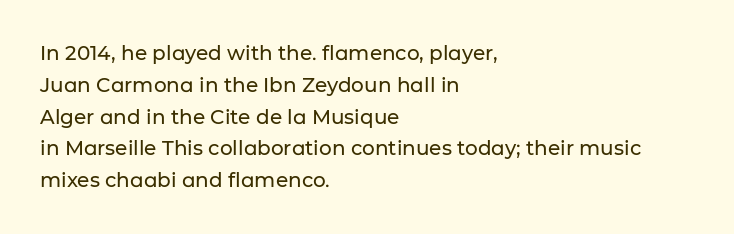
The letterforms sit shoulder to shoulder at normal distance. Ordinary non-slanted type is in use. All the whitespace from short lines collects on the right. The space between consecutive lines is moderate. The area under the type is left untouched.
